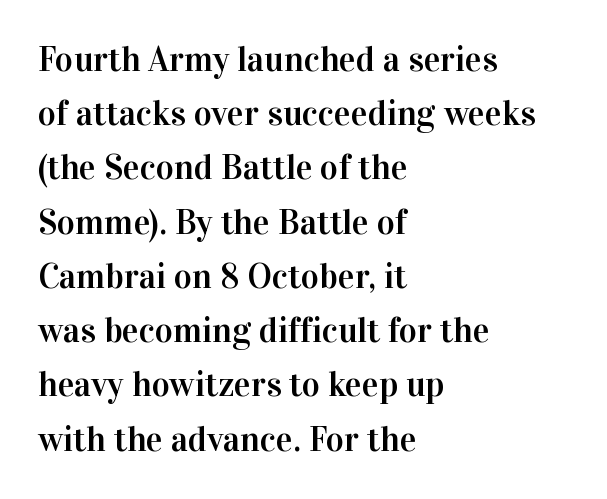
The image shows 35 px serif type, upright; set left-aligned, normal line spacing (1.55x), normal letter spacing, not underlined; high stroke contrast and a medium x-height.
